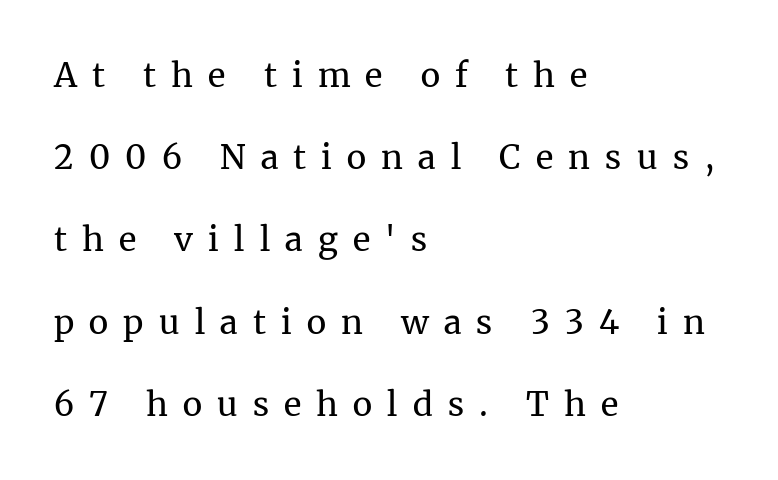
{"serif": "yes", "italic": "no", "bold": "no", "weight": "regular", "width": "normal", "stroke_contrast": "medium", "x_height": "medium", "monospaced": "no", "underline": "no", "align": "left", "line_spacing": "loose", "line_spacing_ratio": 2.49, "letter_spacing": "wide", "letter_spacing_em": 0.46, "glyph_px": 33}
